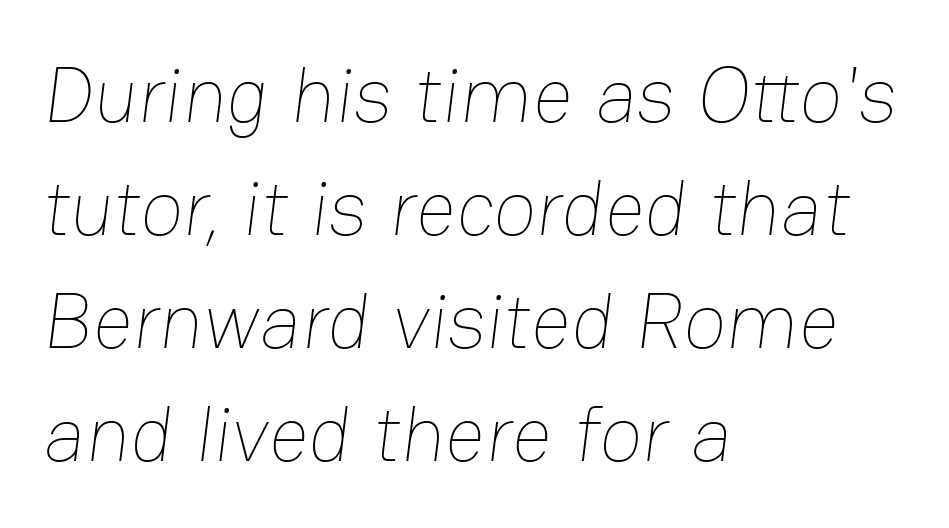
A classic flush-left, rag-right setting is used for this passage. The type is set solid horizontally, with unmodified tracking. The rendering uses natural spacing where letterforms have individual widths. Quick note: interline space is typical. The strokes carry an ordinary text weight at most. The glyphs are unaccompanied by any horizontal stroke below them.
